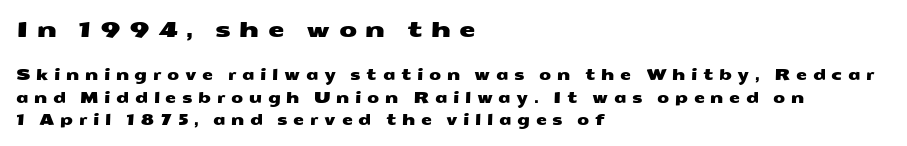
The image shows 21 px text type; set left-aligned, normal line spacing (1.6x), unusually wide letter spacing (+0.4 em), not underlined; the first (top) block is 1.5x larger.
